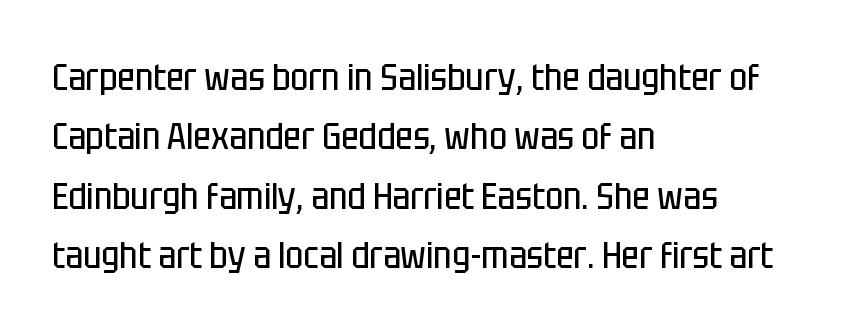
The image shows 38 px regular-weight, condensed sans-serif type, upright; set left-aligned, normal line spacing (1.56x), normal letter spacing, not underlined; low stroke contrast and a large x-height.
